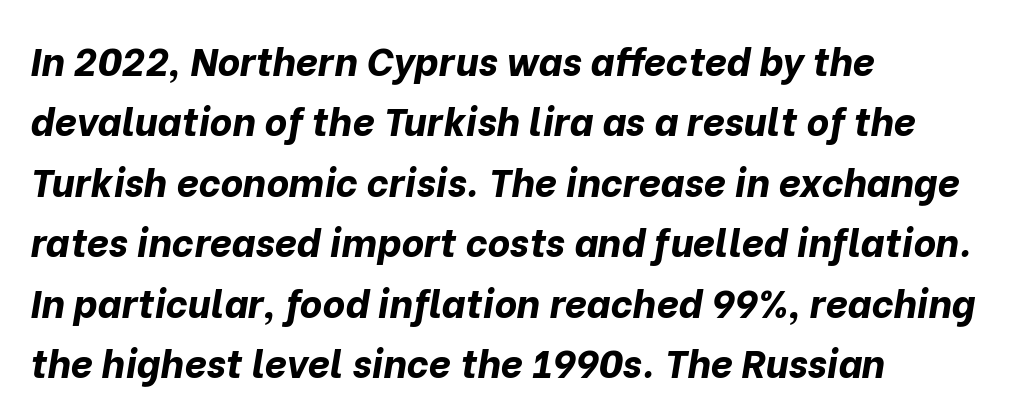
Q: Is the text bold? A: Yes.
Q: Is the text italic (slanted)? A: Yes, it leans right by about 10 degrees.
Q: Is the text underlined? A: No.
Q: How is the paragraph aligned? A: Left-aligned.
Q: Is the spacing between letters normal or unusually wide? A: Normal.
Q: Is the spacing between lines tight, normal or loose? A: Normal.
Q: Width (condensed, normal, or wide)? A: Normal.
Q: Stroke contrast? A: Low.
Q: x-height? A: Medium.
Q: Monospaced? A: No.
